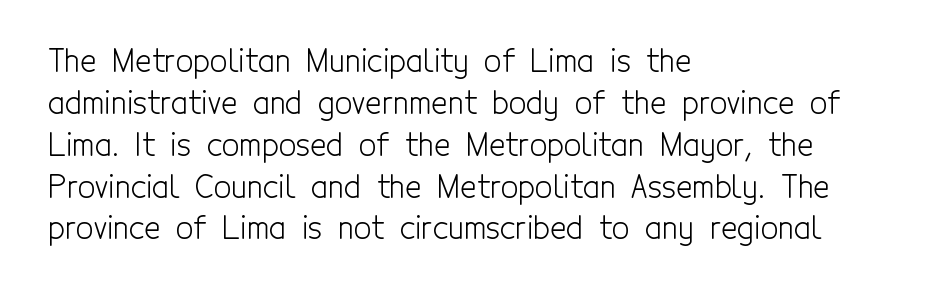
Q: Is the text bold? A: No.
Q: Is the text italic (slanted)? A: No, it is upright.
Q: Is the typeface a serif or a sans-serif typeface? A: Sans-serif.
Q: Is the text underlined? A: No.
Q: How is the paragraph aligned? A: Left-aligned.
Q: Is the spacing between letters normal or unusually wide? A: Normal.
Q: Is the spacing between lines tight, normal or loose? A: Normal.
Q: Width (condensed, normal, or wide)? A: Condensed.
Q: x-height? A: Medium.
Q: Monospaced? A: No.
